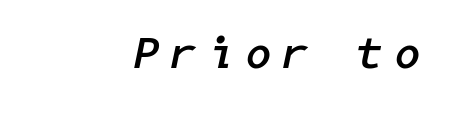
{"italic": "yes", "lean": "right", "slant_degrees": 11, "bold": "yes", "weight": "semibold", "width": "normal", "stroke_contrast": "low", "x_height": "medium", "underline": "no", "align": "right", "letter_spacing": "wide", "letter_spacing_em": 0.26, "glyph_px": 46}
